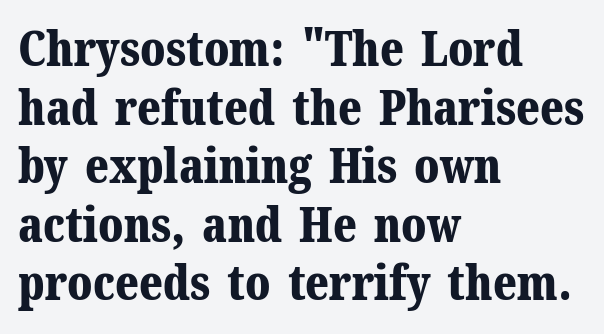
This rendering features lettering with no underline. If you drew a line through each stem, it would be perfectly vertical. Note: serifs present on the glyphs. Line beginnings align vertically; line endings do not. The rendering uses natural spacing where letterforms have individual widths.
